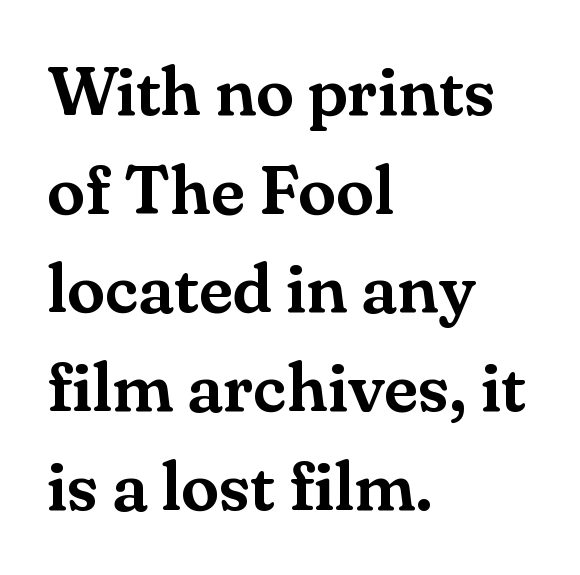
The image shows 69 px serif type, upright; set left-aligned, normal line spacing (1.43x), normal letter spacing, not underlined; medium stroke contrast and a small x-height.
